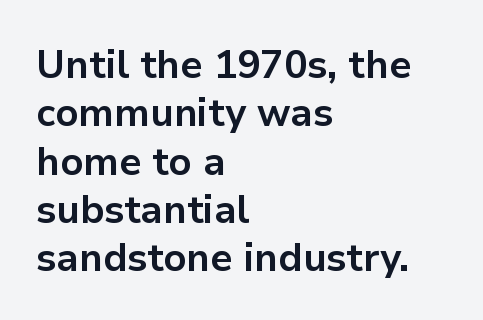
Q: Is the text bold? A: Yes.
Q: Is the text italic (slanted)? A: No, it is upright.
Q: Is the typeface a serif or a sans-serif typeface? A: Sans-serif.
Q: Is the text underlined? A: No.
Q: How is the paragraph aligned? A: Left-aligned.
Q: Is the spacing between letters normal or unusually wide? A: Normal.
Q: Width (condensed, normal, or wide)? A: Normal.
Q: Stroke contrast? A: Low.
Q: x-height? A: Medium.
Q: Monospaced? A: No.
